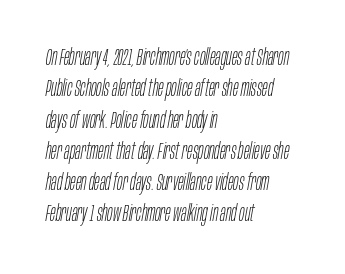
Q: Is the text bold? A: No.
Q: Is the text italic (slanted)? A: Yes, it leans right by about 10 degrees.
Q: Is the text underlined? A: No.
Q: How is the paragraph aligned? A: Left-aligned.
Q: Is the spacing between letters normal or unusually wide? A: Normal.
Q: Is the spacing between lines tight, normal or loose? A: Normal.
